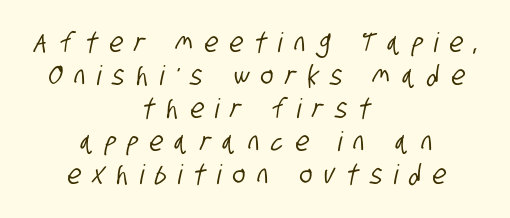
{"underline": "no", "align": "center", "line_spacing_ratio": 1.22, "letter_spacing": "wide", "letter_spacing_em": 0.44, "glyph_px": 27}
